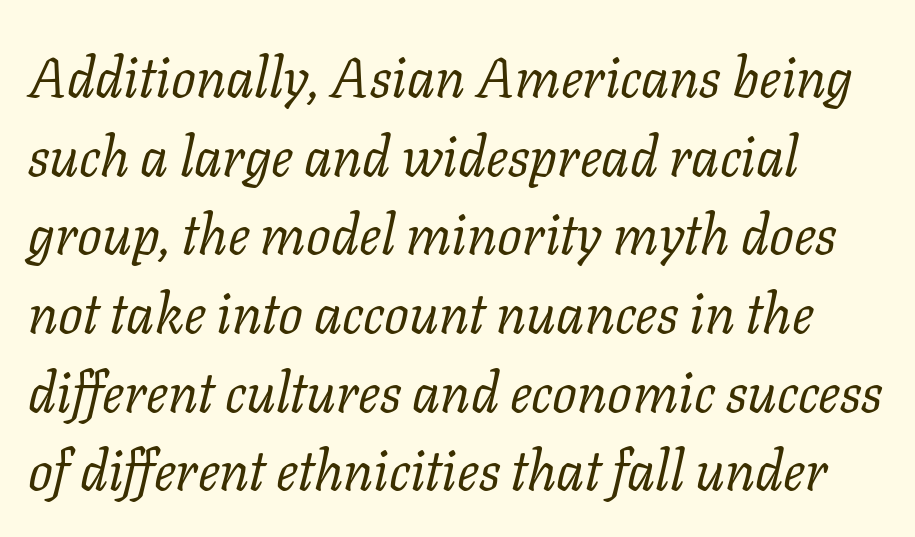
The image shows 55 px regular-weight serif type, italic (leaning right); set left-aligned, normal line spacing (1.43x), normal letter spacing, not underlined; low stroke contrast and a medium x-height.
